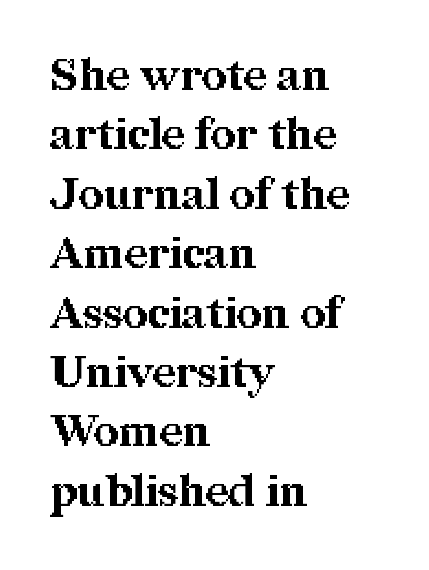
Q: Is the text bold? A: Yes.
Q: Is the text italic (slanted)? A: No, it is upright.
Q: Is the typeface a serif or a sans-serif typeface? A: Serif.
Q: Is the text underlined? A: No.
Q: How is the paragraph aligned? A: Left-aligned.
Q: Is the spacing between letters normal or unusually wide? A: Normal.
Q: Is the spacing between lines tight, normal or loose? A: Normal.
Q: Width (condensed, normal, or wide)? A: Normal.
Q: Stroke contrast? A: Medium.
Q: x-height? A: Medium.
Q: Monospaced? A: No.
